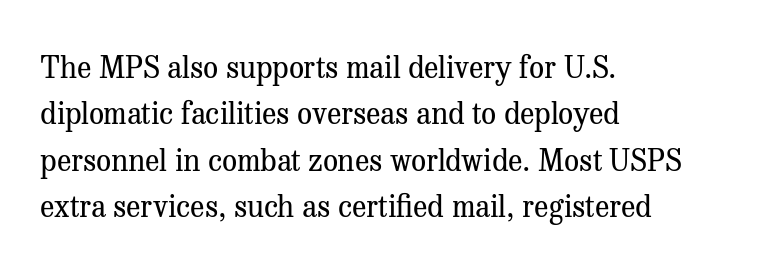
The image shows 30 px regular-weight serif type, upright; set left-aligned, normal line spacing (1.55x), normal letter spacing, not underlined; medium stroke contrast and a medium x-height.
